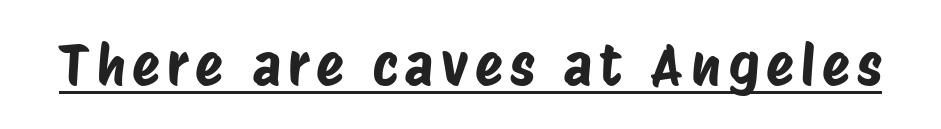
Q: Is the typeface a serif or a sans-serif typeface? A: Sans-serif.
Q: Is the text underlined? A: Yes.
Q: Width (condensed, normal, or wide)? A: Condensed.
Q: Stroke contrast? A: Low.
Q: x-height? A: Large.
Q: Monospaced? A: No.
